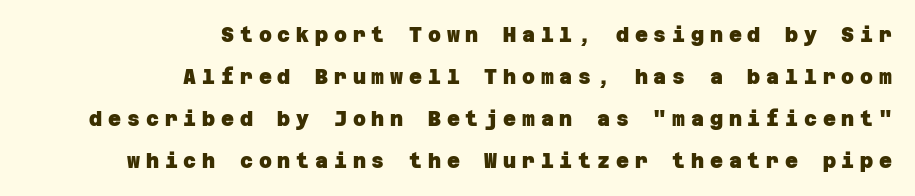
Q: Is the text bold? A: Yes.
Q: Is the text underlined? A: No.
Q: How is the paragraph aligned? A: Right-aligned.
Q: Is the spacing between letters normal or unusually wide? A: Unusually wide.
Q: Is the spacing between lines tight, normal or loose? A: Loose.
